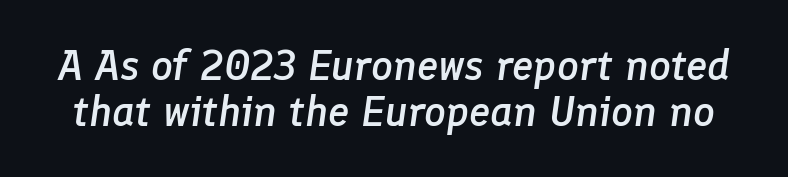
A bit beefed up — I'd call it semibold rather than bold. Bare-footed words on every line. These lines are rendered in a variable-pitch font. Does the lettering tilt? It does — this is italic. Quick note: interline space is minimal.
